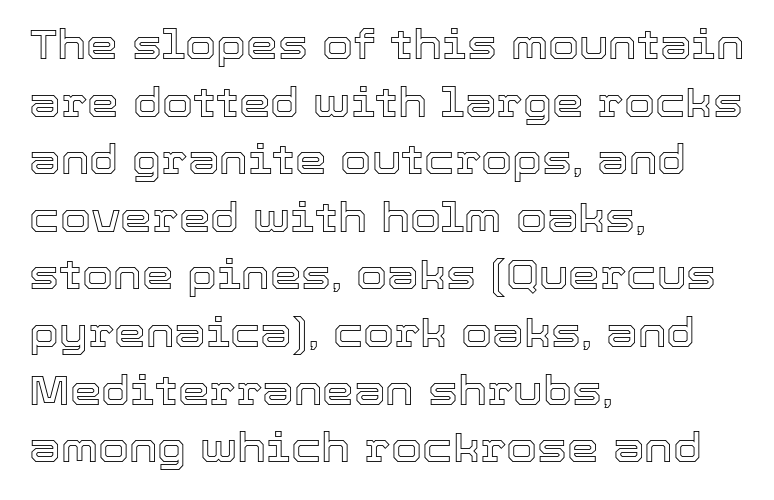
The image shows 40 px text type, upright; set left-aligned, normal line spacing (1.44x), normal letter spacing, not underlined; a medium x-height.
